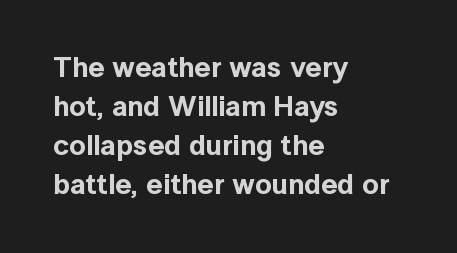
Q: Is the text italic (slanted)? A: No, it is upright.
Q: Is the typeface a serif or a sans-serif typeface? A: Sans-serif.
Q: Is the text underlined? A: No.
Q: How is the paragraph aligned? A: Left-aligned.
Q: Is the spacing between letters normal or unusually wide? A: Normal.
Q: Is the spacing between lines tight, normal or loose? A: Normal.
Q: Width (condensed, normal, or wide)? A: Normal.
Q: x-height? A: Medium.
Q: Monospaced? A: No.
